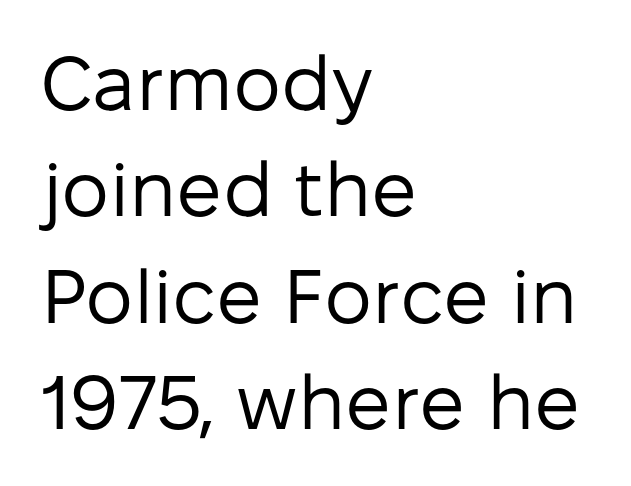
Here the designer chose a conventional face with non-uniform glyph widths. The string is rendered with underlining switched off. Is the block centered? No — it sits flush against the left margin. This is sans-serif lettering, the kind often seen on screens and signage. The typography opts for an upright posture over an oblique one. The weight would be labelled regular, book, light, or lighter still.
